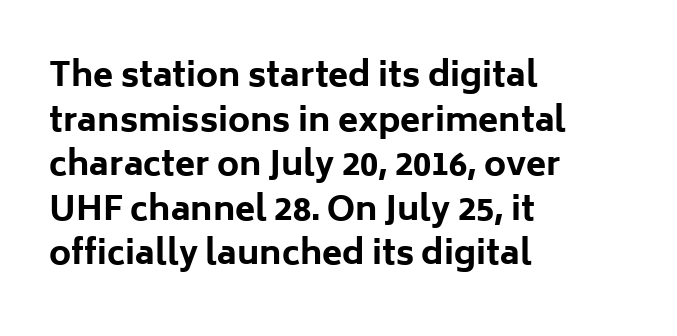
The image shows 33 px bold sans-serif type, upright; set left-aligned, normal line spacing (1.35x), normal letter spacing, not underlined; low stroke contrast and a medium x-height.
